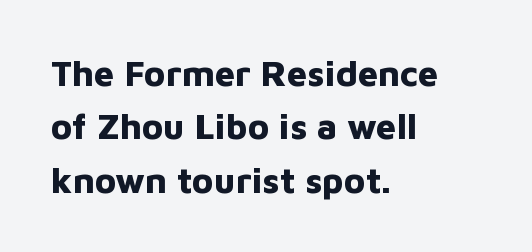
The image shows 36 px bold sans-serif type, upright; set left-aligned, normal line spacing (1.48x), normal letter spacing, not underlined; low stroke contrast and a medium x-height.
